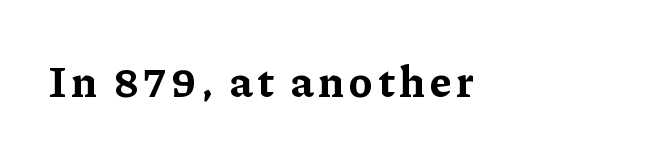
This rendering employs a face with finishing strokes, i.e., a serif. The letters stand upright; this is a roman face. Check under the words: just untouched page. Thick stems and heavy bowls — unmistakably bold. Character widths vary here, with narrow letters taking less room than wide ones.
